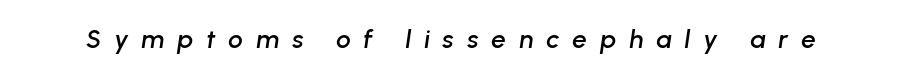
Q: Is the text italic (slanted)? A: Yes, it leans right by about 8 degrees.
Q: Is the text underlined? A: No.
Q: Is the spacing between letters normal or unusually wide? A: Unusually wide.
